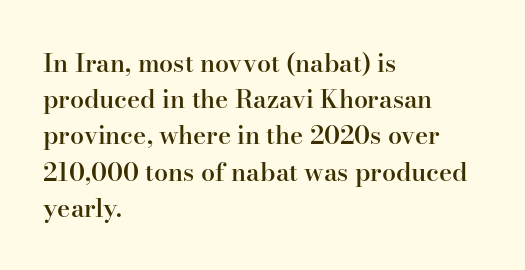
{"italic": "no", "bold": "semi", "underline": "no", "align": "left", "line_spacing": "normal", "line_spacing_ratio": 1.45, "letter_spacing": "normal", "letter_spacing_em": 0.0, "glyph_px": 25}
